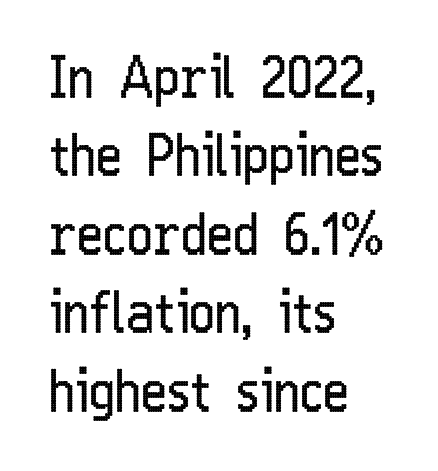
Regarding leading, the lines here are spaced in the standard way. The passage shown is typeset with a sans-serif family. Nope, not italic — everything's standing straight. Every row of glyphs begins at an identical x-position on the left. Just letters on the line, the space beneath them empty. These glyphs show unthickened strokes, regular width or finer.
